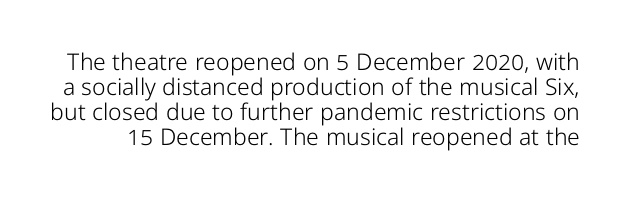
Q: Is the text bold? A: No.
Q: Is the text italic (slanted)? A: No, it is upright.
Q: Is the text underlined? A: No.
Q: Is the spacing between letters normal or unusually wide? A: Normal.
Q: Is the spacing between lines tight, normal or loose? A: Tight.
